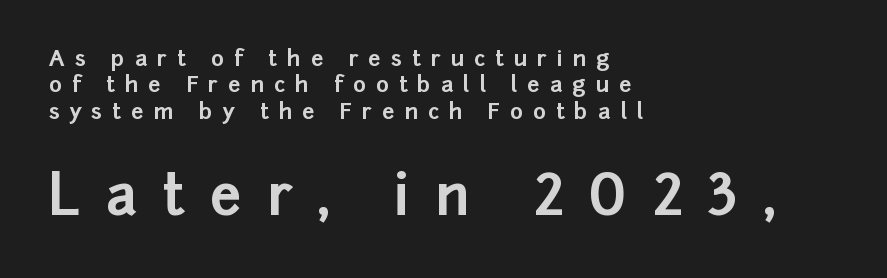
The image shows 56 px bold sans-serif type, upright; set left-aligned, line spacing 1.2x, unusually wide letter spacing (+0.45 em), not underlined; the second (bottom) block is 2.55x larger; low stroke contrast and a medium x-height.
